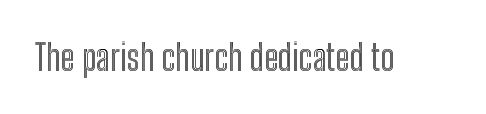
This rendering leaves character spacing at its baseline value. This is the regular roman posture of the typeface. Is this a fixed-width face? No — the glyphs have proportional, varying widths. The strip under each line holds only bare page.
